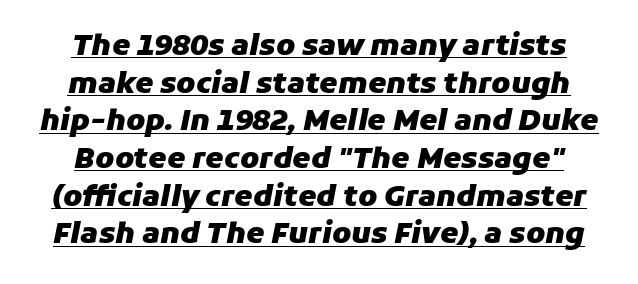
The image shows 29 px heavy type, italic (leaning right); set centered, normal line spacing (1.3x), normal letter spacing, underlined; low stroke contrast and a medium x-height.
